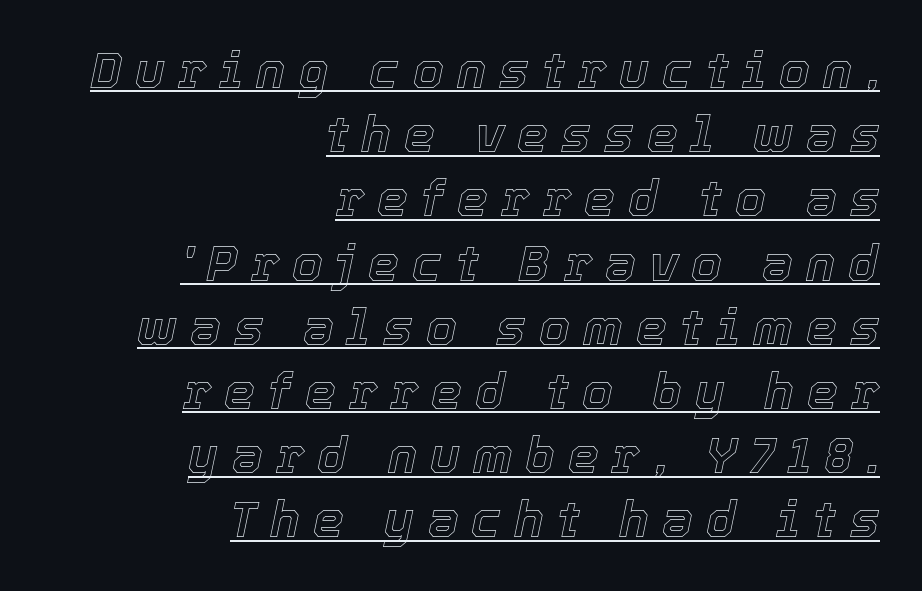
{"italic": "yes", "lean": "right", "slant_degrees": 12, "width": "normal", "x_height": "medium", "monospaced": "no", "underline": "yes", "align": "right", "line_spacing": "normal", "line_spacing_ratio": 1.31, "letter_spacing": "wide", "letter_spacing_em": 0.27, "glyph_px": 49}
